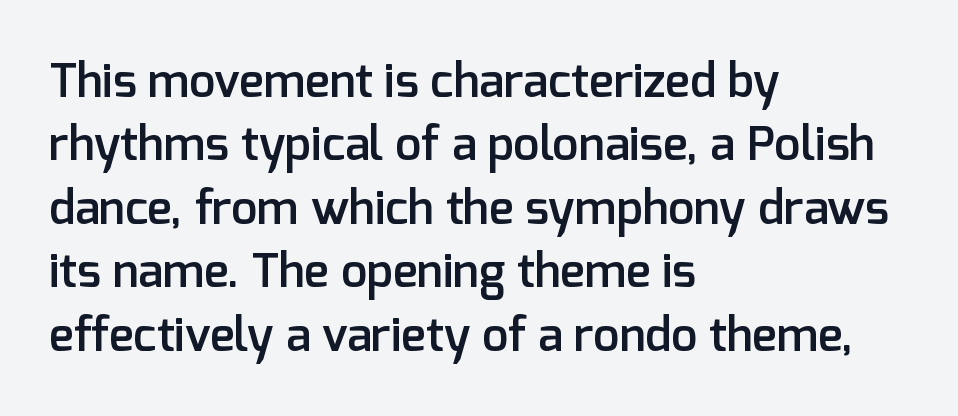
The image shows 47 px semibold sans-serif type, upright; set left-aligned, normal line spacing (1.35x), normal letter spacing, not underlined; low stroke contrast and a medium x-height.
